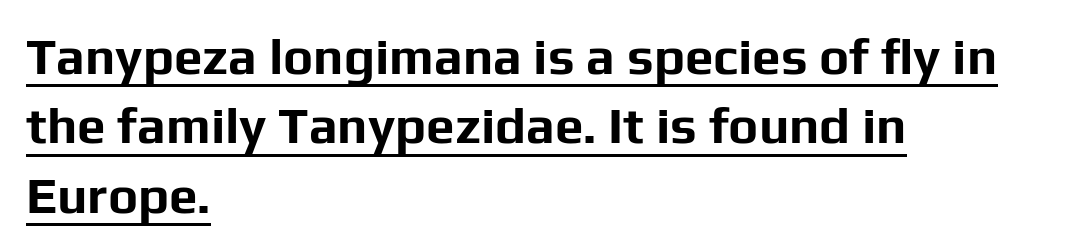
The glyphs have the mass of a bold cut. The rendering uses natural spacing where letterforms have individual widths. This block has exactly the height ordinary leading produces. The font's upright variant was chosen for this text. There is no visible air inserted between adjacent glyphs.
